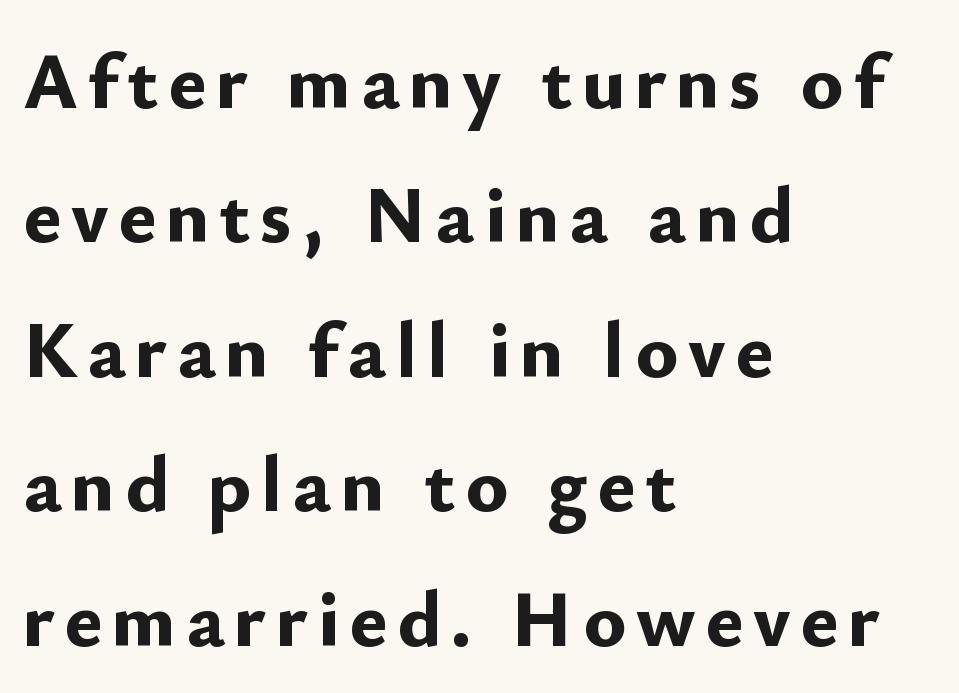
The image shows 80 px bold sans-serif type, upright; set left-aligned, normal line spacing (1.68x), not underlined; low stroke contrast and a small x-height.
